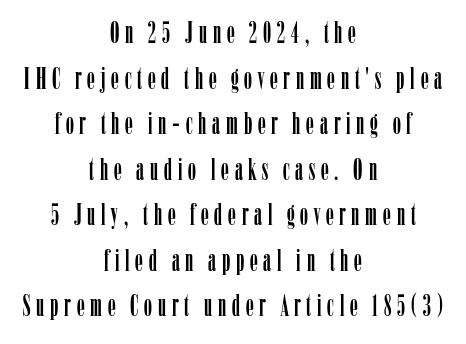
Q: Is the text italic (slanted)? A: No, it is upright.
Q: Is the typeface a serif or a sans-serif typeface? A: Serif.
Q: Is the text underlined? A: No.
Q: How is the paragraph aligned? A: Centered.
Q: Is the spacing between lines tight, normal or loose? A: Normal.
Q: Width (condensed, normal, or wide)? A: Condensed.
Q: Stroke contrast? A: Low.
Q: x-height? A: Medium.
Q: Monospaced? A: No.
